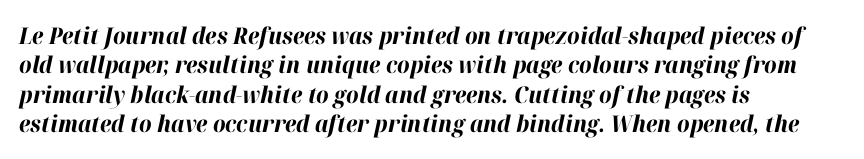
The letters sit at their default tracking, neither squeezed nor spread. Evenly set lines give the paragraph a standard silhouette. The glyphs are unaccompanied by any horizontal stroke below them. The face used here has the dense, thick strokes of a bold. The rag falls on the right side of this text block. Every character sits at an angle, as italics do.
